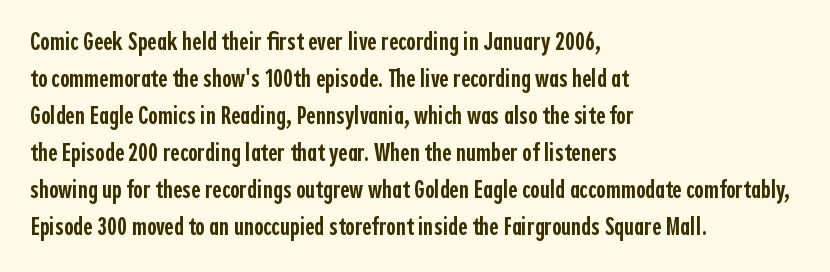
Q: Is the text bold? A: Semi-bold.
Q: Is the text italic (slanted)? A: No, it is upright.
Q: Is the text underlined? A: No.
Q: How is the paragraph aligned? A: Left-aligned.
Q: Is the spacing between letters normal or unusually wide? A: Normal.
Q: Is the spacing between lines tight, normal or loose? A: Normal.
